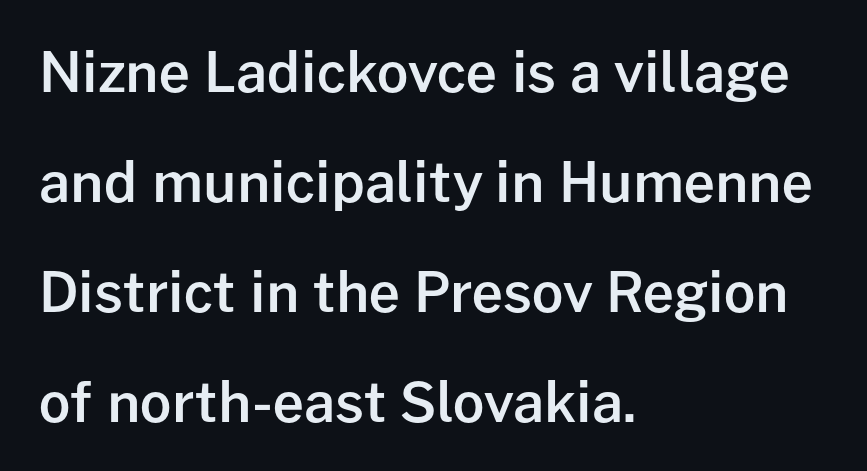
{"serif": "no", "italic": "no", "bold": "semi", "weight": "semibold", "width": "normal", "stroke_contrast": "low", "x_height": "medium", "monospaced": "no", "underline": "no", "align": "left", "line_spacing": "loose", "line_spacing_ratio": 2.0, "letter_spacing": "normal", "letter_spacing_em": 0.0, "glyph_px": 55}
